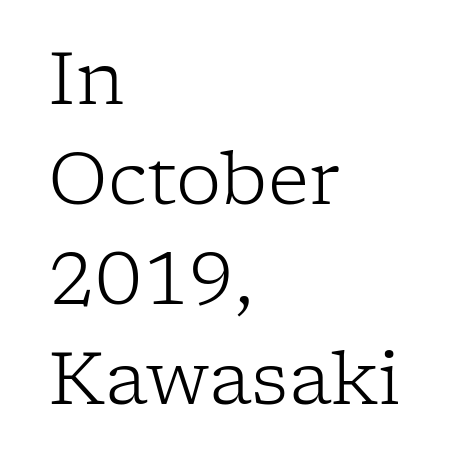
The image shows 72 px light serif type, upright; set left-aligned, normal line spacing (1.39x), normal letter spacing, not underlined; low stroke contrast and a medium x-height.
